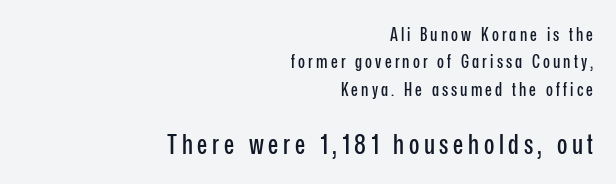
Is the block centered? No — it sits flush against the right margin. One glance says typical: line gaps are just what's usual. Unmarked baselines from the first word to the last. Italic? Not at all — the glyphs are vertical. The emphasis by scale lands on block number two, below.
